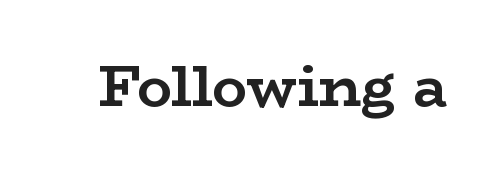
Q: Is the text bold? A: Yes.
Q: Is the text italic (slanted)? A: No, it is upright.
Q: Is the typeface a serif or a sans-serif typeface? A: Serif.
Q: Is the text underlined? A: No.
Q: Is the spacing between letters normal or unusually wide? A: Normal.
Q: Width (condensed, normal, or wide)? A: Wide.
Q: Stroke contrast? A: Low.
Q: x-height? A: Medium.
Q: Monospaced? A: No.
